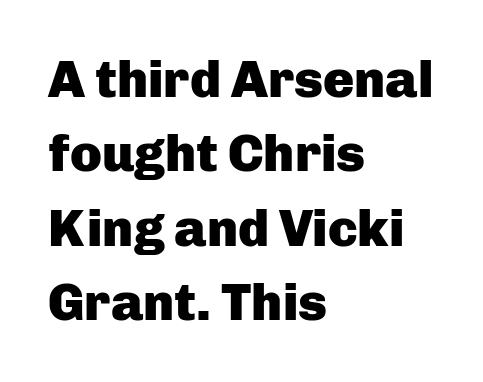
Q: Is the text bold? A: Yes.
Q: Is the text italic (slanted)? A: No, it is upright.
Q: Is the typeface a serif or a sans-serif typeface? A: Sans-serif.
Q: Is the text underlined? A: No.
Q: How is the paragraph aligned? A: Left-aligned.
Q: Is the spacing between letters normal or unusually wide? A: Normal.
Q: Is the spacing between lines tight, normal or loose? A: Normal.
Q: Width (condensed, normal, or wide)? A: Normal.
Q: Stroke contrast? A: Low.
Q: x-height? A: Medium.
Q: Monospaced? A: No.
